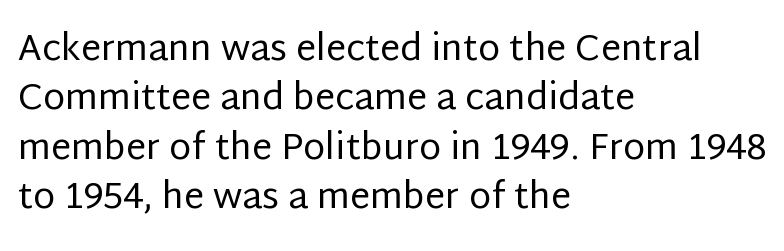
Ordinary non-slanted type is in use. Compared with a centered layout, this one pins lines to the left instead. Words appear dense and cohesive because spacing is normal. The passage shown is not bold in any degree. Descenders are the only things crossing below the line. One glance says typical: line gaps are just what's usual.
